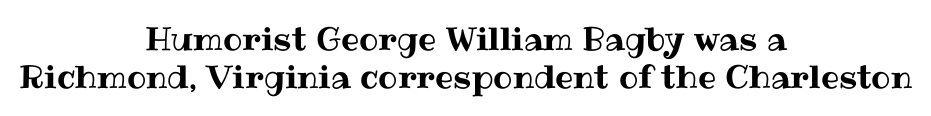
The image shows 32 px text type, upright; set centered, line spacing 1.19x, normal letter spacing, not underlined; medium stroke contrast and a medium x-height.
